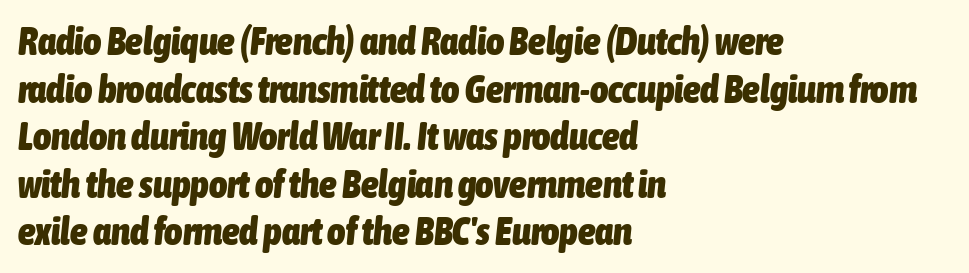
Q: Is the text bold? A: Yes.
Q: Is the text italic (slanted)? A: Yes, it leans right by about 6 degrees.
Q: Is the text underlined? A: No.
Q: How is the paragraph aligned? A: Left-aligned.
Q: Is the spacing between letters normal or unusually wide? A: Normal.
Q: Width (condensed, normal, or wide)? A: Condensed.
Q: Stroke contrast? A: Low.
Q: x-height? A: Medium.
Q: Monospaced? A: No.
